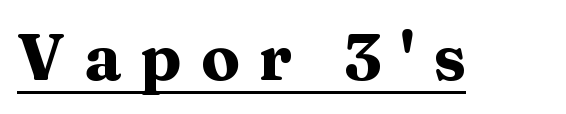
The image shows 64 px heavy, wide serif type, upright; set unusually wide letter spacing (+0.3 em), underlined; medium stroke contrast and a medium x-height.
